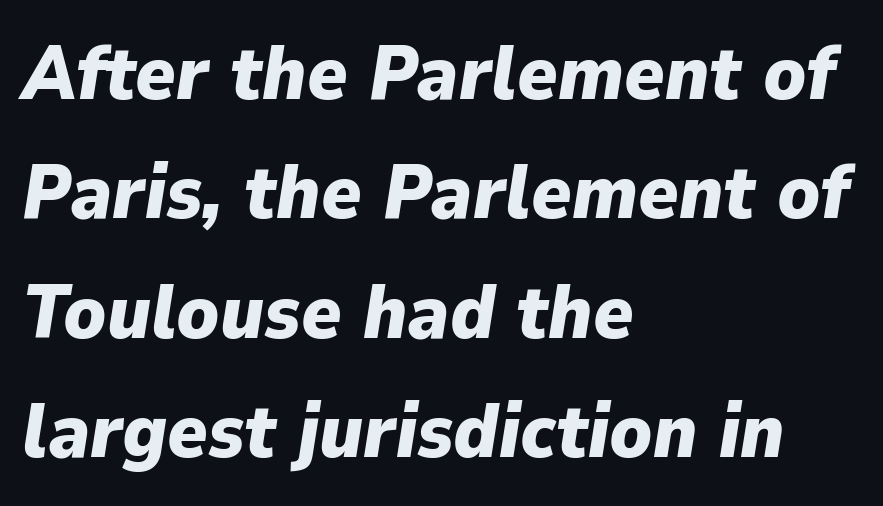
Decoration check: the copy has no underline. Is this a fixed-width face? No — the glyphs have proportional, varying widths. All the whitespace from short lines collects on the right. Each word holds together tightly as a unit, with standard inter-letter gaps. A normal amount of white space separates one row of letters from the next. Observe the lean: these are italic letterforms.
